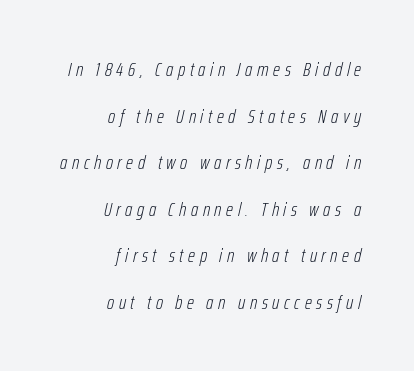
The image shows 20 px text type, italic (leaning right); set right-aligned, loose line spacing (2.33x), unusually wide letter spacing (+0.23 em), not underlined.
